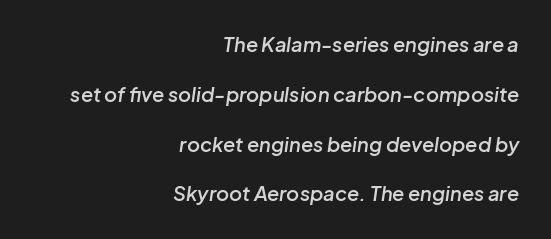
{"italic": "yes", "lean": "right", "slant_degrees": 8, "bold": "semi", "underline": "no", "align": "right", "line_spacing": "loose", "line_spacing_ratio": 2.49, "letter_spacing": "normal", "letter_spacing_em": 0.0, "glyph_px": 20}
